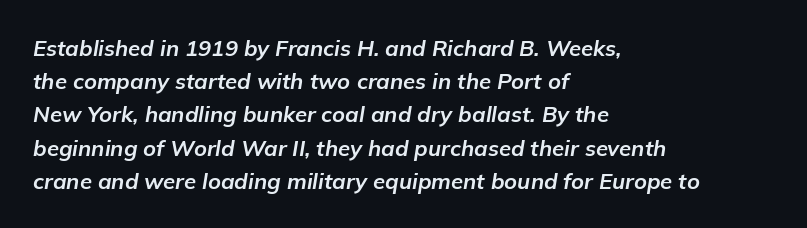
{"italic": "yes", "lean": "right", "slant_degrees": 9, "bold": "yes", "underline": "no", "align": "left", "line_spacing": "normal", "line_spacing_ratio": 1.51, "letter_spacing": "normal", "letter_spacing_em": 0.0, "glyph_px": 22}
